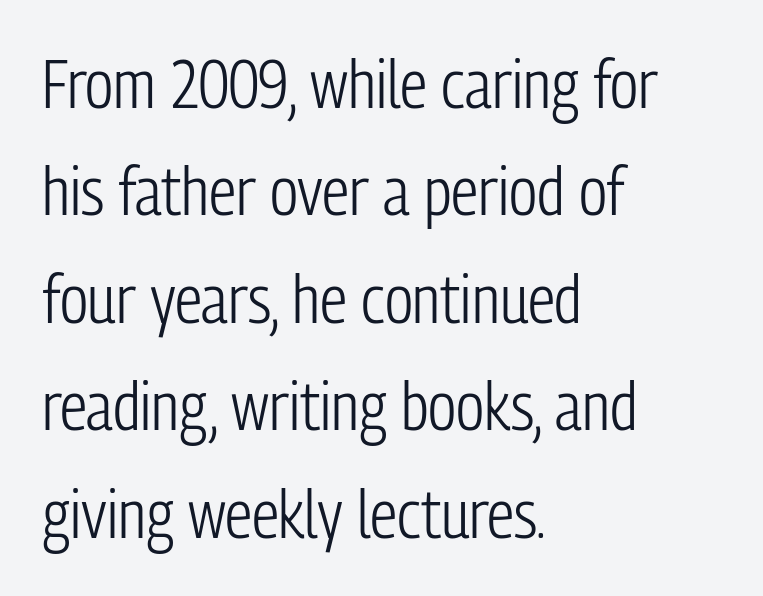
The image shows 68 px light, condensed sans-serif type, upright; set left-aligned, normal line spacing (1.58x), normal letter spacing, not underlined; low stroke contrast and a medium x-height.
